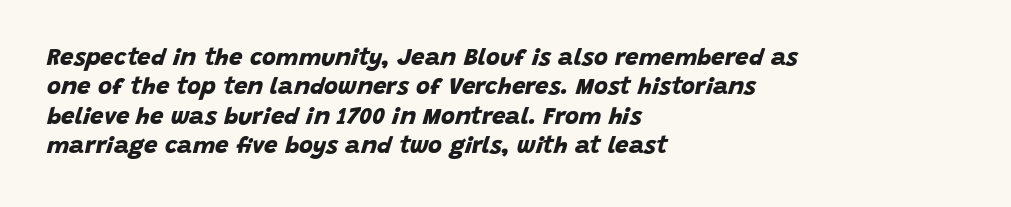
Q: Is the text bold? A: Yes.
Q: Is the text underlined? A: No.
Q: How is the paragraph aligned? A: Left-aligned.
Q: Is the spacing between letters normal or unusually wide? A: Normal.
